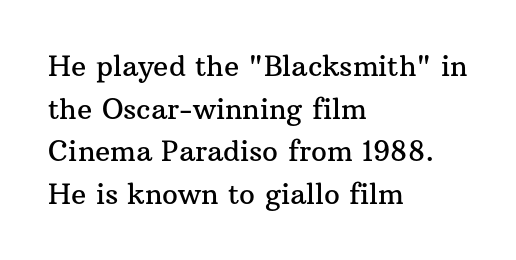
The line texture is even and compact thanks to regular tracking. The rows are spaced the way most documents space them. This rendering uses left alignment, leaving the right contour irregular. Unmarked baselines from the first word to the last. Italic: no, the glyphs are upright roman.
